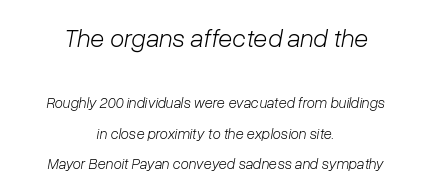
The image shows 26 px text type, italic (leaning right); set centered, loose line spacing (2.02x), normal letter spacing, not underlined; the first (top) block is 1.73x larger.
